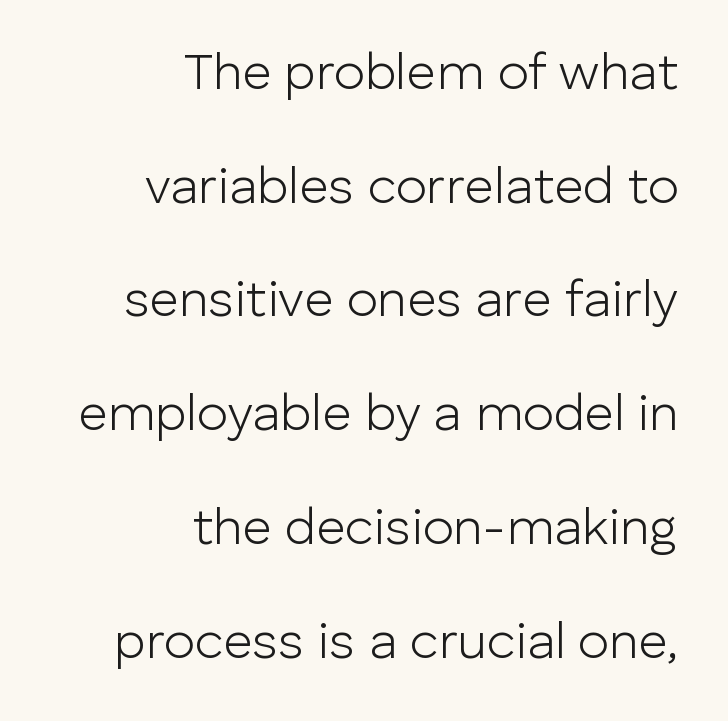
Q: Is the text bold? A: No.
Q: Is the text italic (slanted)? A: No, it is upright.
Q: Is the typeface a serif or a sans-serif typeface? A: Sans-serif.
Q: Is the text underlined? A: No.
Q: How is the paragraph aligned? A: Right-aligned.
Q: Is the spacing between letters normal or unusually wide? A: Normal.
Q: Is the spacing between lines tight, normal or loose? A: Loose.
Q: Width (condensed, normal, or wide)? A: Normal.
Q: Stroke contrast? A: Low.
Q: x-height? A: Medium.
Q: Monospaced? A: No.
